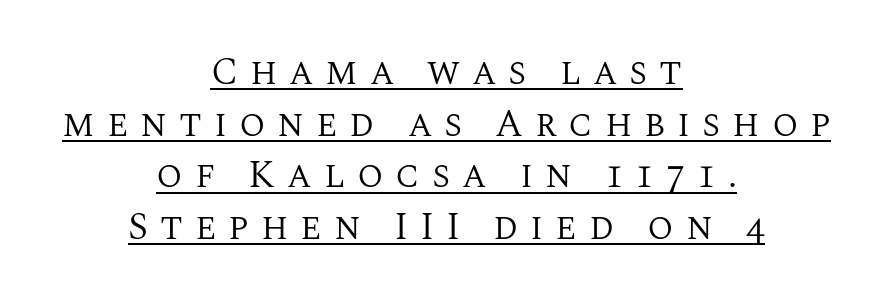
No chunkiness to these letters — they're not bold. Posture: vertical. Observe the serifs anchoring each vertical stroke in this sample. A typographer would call this underscored text. This sample uses expanded letter spacing, leaving extra air between glyphs.
